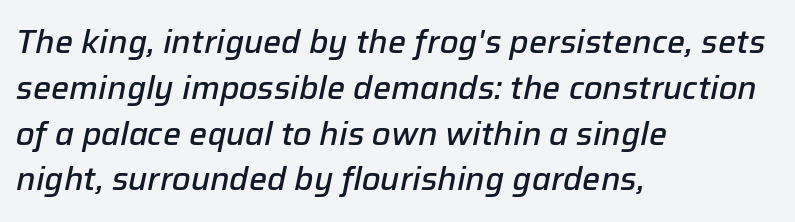
The paragraph shown leans on its left margin. The sample has been set in demibold, a notch under bold. Every character sits at an angle, as italics do. Each word holds together tightly as a unit, with standard inter-letter gaps. Plain, unruled lines of type.
